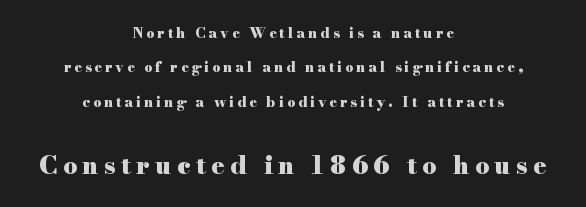
Does the weight exceed regular? Yes, all the way to bold. Look at the tracking — it's clearly loosened, letters drifting apart. The words here are not underlined. The type sits square on the baseline with zero lean. Does the copy run flush right? No — it is centered line by line.
